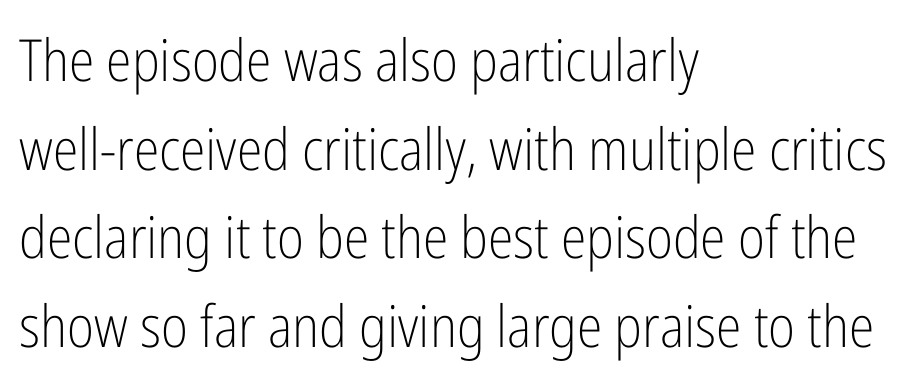
Descenders are the only things crossing below the line. This sample uses an upright cut, with every glyph sitting square on the baseline. These lines are rendered in a variable-pitch font. Nothing sits at the stroke ends, so this counts as sans-serif.
